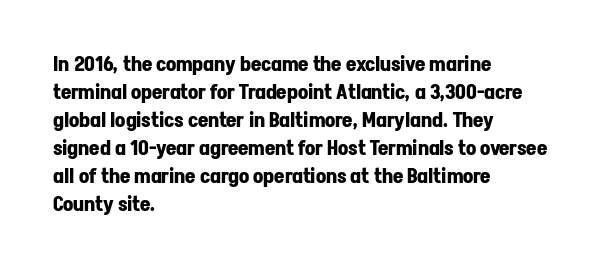
Its strokes are broad and dark, the hallmark of bold type. Plain, unruled lines of type. The paragraph shown leans on its left margin. Reading down the column, the eye jumps a familiar distance to each next line. Vertical strokes here are truly vertical.
